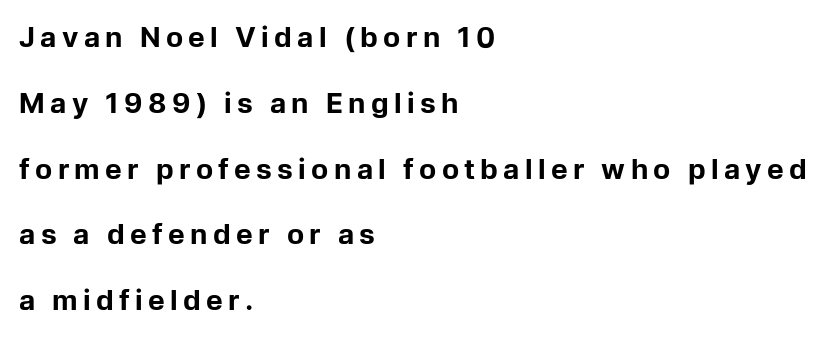
{"serif": "no", "italic": "no", "bold": "yes", "weight": "bold", "width": "normal", "stroke_contrast": "low", "x_height": "medium", "monospaced": "no", "underline": "no", "align": "left", "line_spacing": "loose", "line_spacing_ratio": 2.35, "glyph_px": 28}
